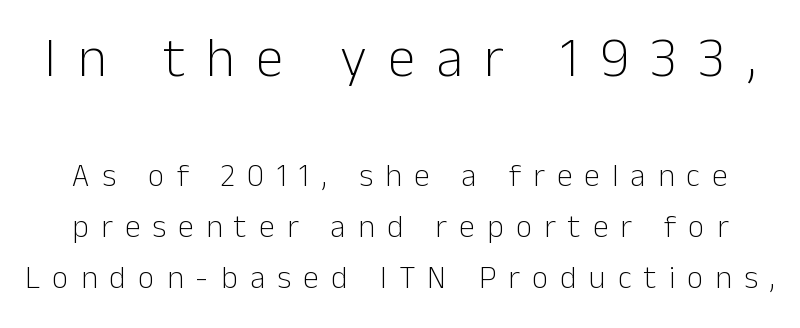
The face used here is proportionally spaced, like ordinary book or web type. Character size in the leading block exceeds that of the trailing block. Quick note: underline off. This sample uses an upright cut, with every glyph sitting square on the baseline. Students, observe: this is what conventionally led text looks like. Grotesque or geometric, the face here clearly has no serifs.
